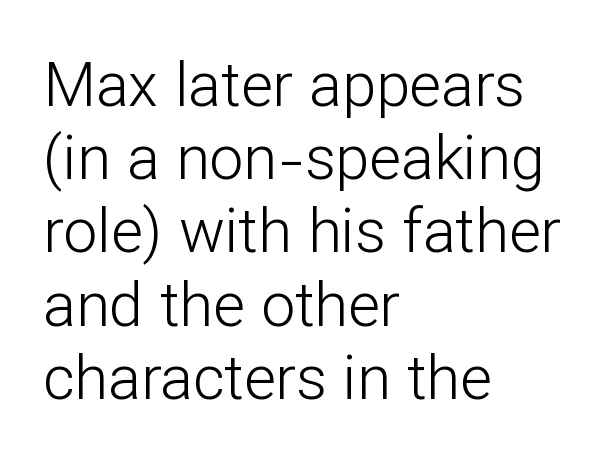
{"serif": "no", "italic": "no", "bold": "no", "weight": "light", "width": "normal", "stroke_contrast": "low", "x_height": "medium", "monospaced": "no", "underline": "no", "align": "left", "line_spacing_ratio": 1.2, "letter_spacing": "normal", "letter_spacing_em": 0.0, "glyph_px": 61}
